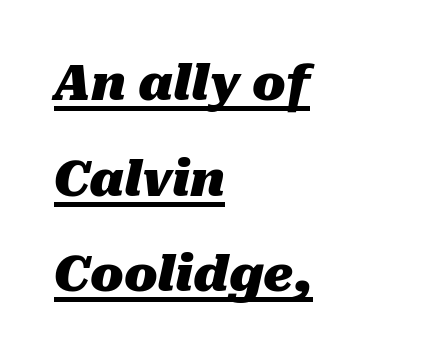
Compared with typical body copy, the letter spacing here is the same. The face used here is proportionally spaced, like ordinary book or web type. Interline gaps are noticeably wide in this sample. Chunky letters — that's bold for sure. Slant detected: the letters are inclined.
